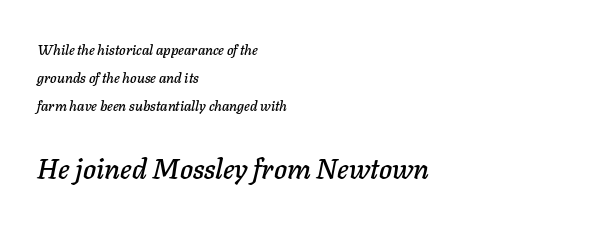
{"italic": "yes", "lean": "right", "slant_degrees": 11, "width": "normal", "stroke_contrast": "low", "x_height": "medium", "monospaced": "no", "underline": "no", "align": "left", "line_spacing": "loose", "line_spacing_ratio": 2.0, "letter_spacing": "normal", "letter_spacing_em": 0.0, "larger_block": "second", "size_ratio": 2.0, "glyph_px": 28}
